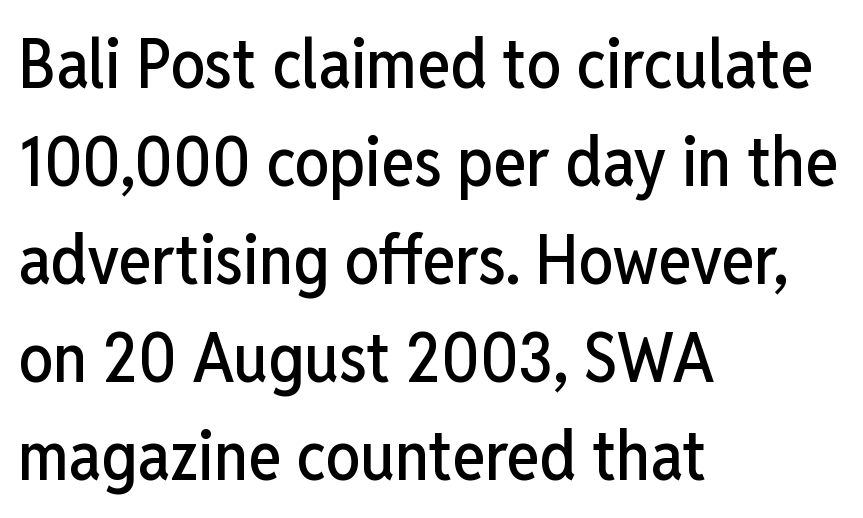
This rendering features lettering with no underline. Posture: vertical. Here the glyphs are tracked normally, forming tight word shapes. Layout note: lines flush left.
